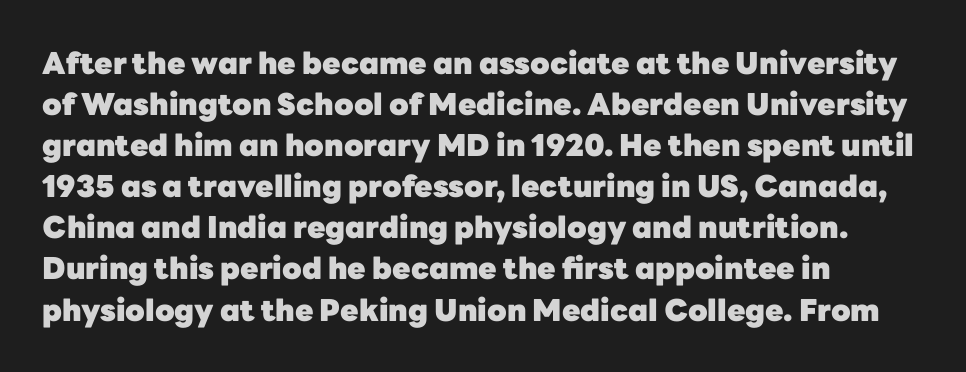
The image shows 30 px heavy sans-serif type, upright; set left-aligned, normal line spacing (1.37x), normal letter spacing, not underlined; low stroke contrast and a medium x-height.
